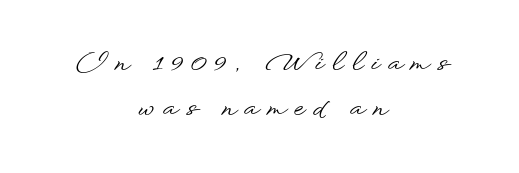
{"underline": "no", "align": "center", "line_spacing_ratio": 1.72, "letter_spacing": "wide", "letter_spacing_em": 0.32, "glyph_px": 26}
